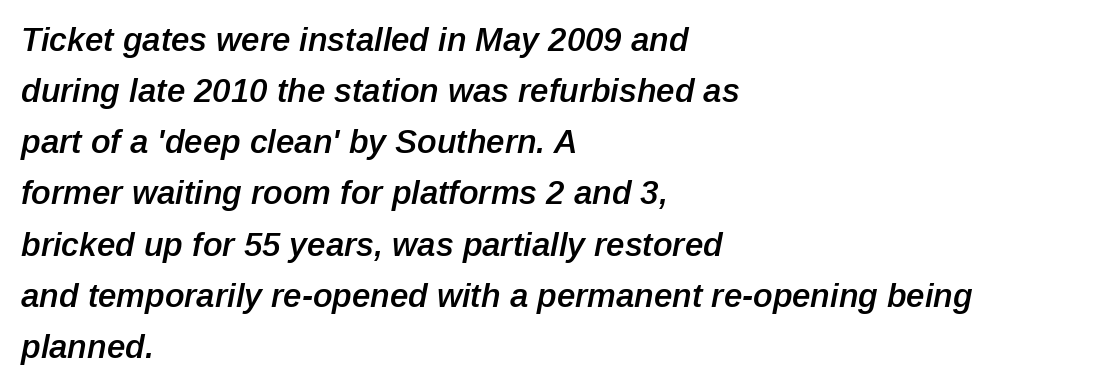
This is oblique type, the kind used for emphasis or titles. Each letter keeps its own natural width here, so spacing adapts to shape. A bare baseline throughout the passage. A somewhat darkened texture: the type is semibold rather than bold. Typeset ragged right — the left edge is the straight one. No extra tracking has been applied to these lines.
